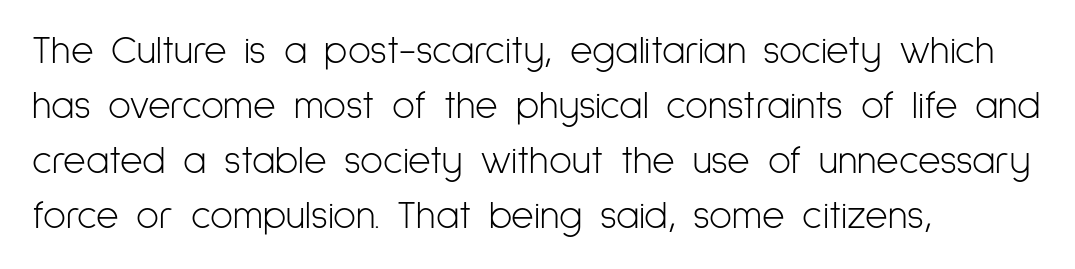
The image shows 39 px light, condensed sans-serif type, upright; set left-aligned, normal line spacing (1.41x), normal letter spacing, not underlined; low stroke contrast and a medium x-height.
